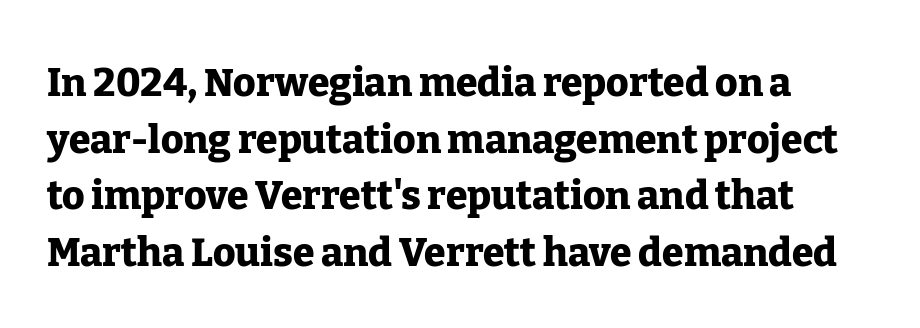
The face used here has the dense, thick strokes of a bold. A clean baseline with only descenders dipping below it. The passage shown is typeset with a serif family. The axis of the letterforms is exactly vertical. The space between consecutive lines is moderate.
